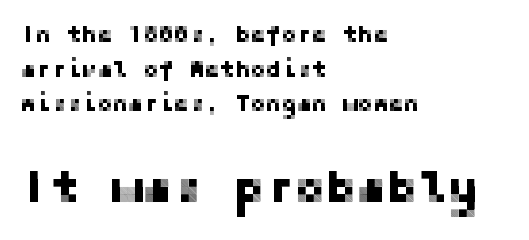
The image shows 46 px sans-serif type, upright; set left-aligned, normal line spacing (1.51x), normal letter spacing, not underlined; the second (bottom) block is 2.0x larger; low stroke contrast and a medium x-height.
